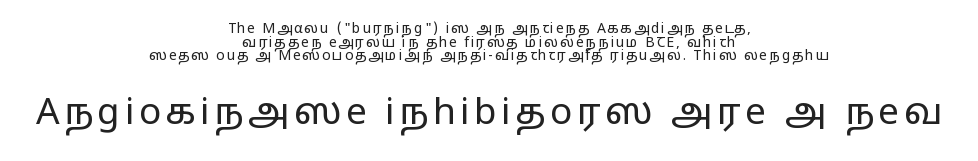
{"serif": "no", "italic": "no", "bold": "no", "weight": "regular", "width": "wide", "stroke_contrast": "low", "x_height": "medium", "monospaced": "no", "underline": "no", "align": "center", "line_spacing": "tight", "line_spacing_ratio": 0.97, "larger_block": "second", "size_ratio": 2.64, "glyph_px": 37}
